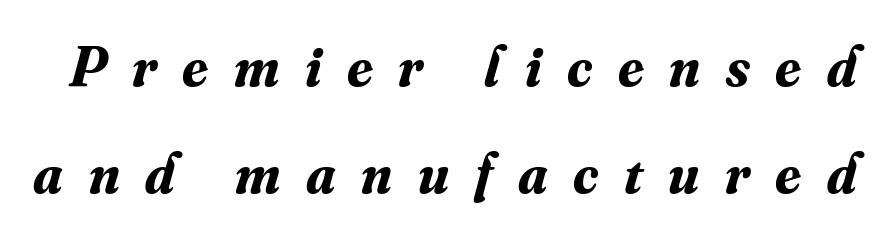
Q: Is the text bold? A: Yes.
Q: Is the text italic (slanted)? A: Yes, it leans right by about 16 degrees.
Q: Is the typeface a serif or a sans-serif typeface? A: Serif.
Q: Is the text underlined? A: No.
Q: Is the spacing between letters normal or unusually wide? A: Unusually wide.
Q: Width (condensed, normal, or wide)? A: Normal.
Q: Stroke contrast? A: Medium.
Q: x-height? A: Small.
Q: Monospaced? A: No.
